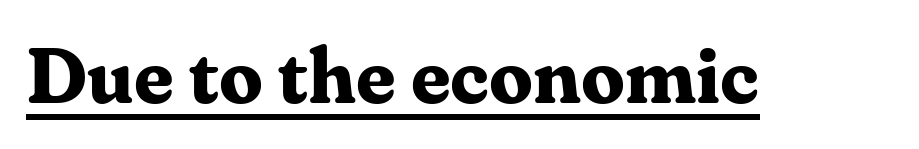
The tracking reads as untouched default to a designer's eye. Italic: no, the glyphs are upright roman. The typeface chosen for these lines features serifs. Underline: present. Pretty heavy lettering here — definitely bold.
